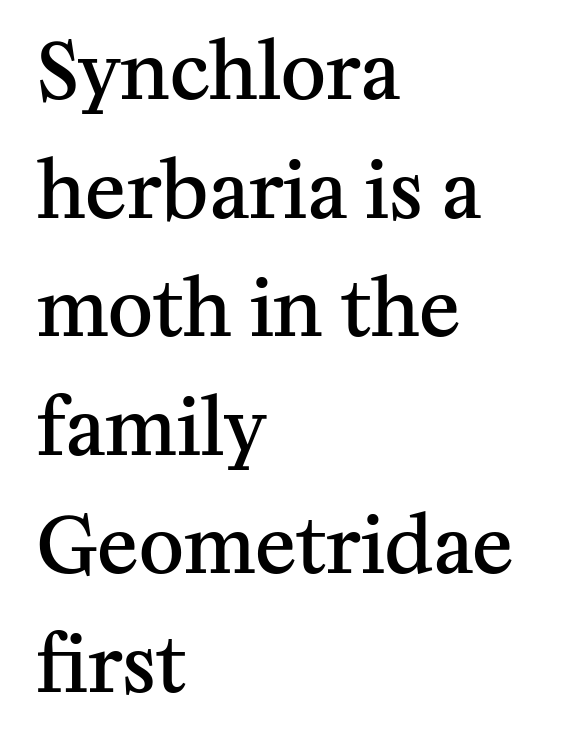
{"serif": "yes", "italic": "no", "bold": "semi", "weight": "semibold", "width": "normal", "stroke_contrast": "medium", "x_height": "medium", "monospaced": "no", "underline": "no", "align": "left", "line_spacing": "normal", "line_spacing_ratio": 1.54, "letter_spacing": "normal", "letter_spacing_em": 0.0, "glyph_px": 77}
